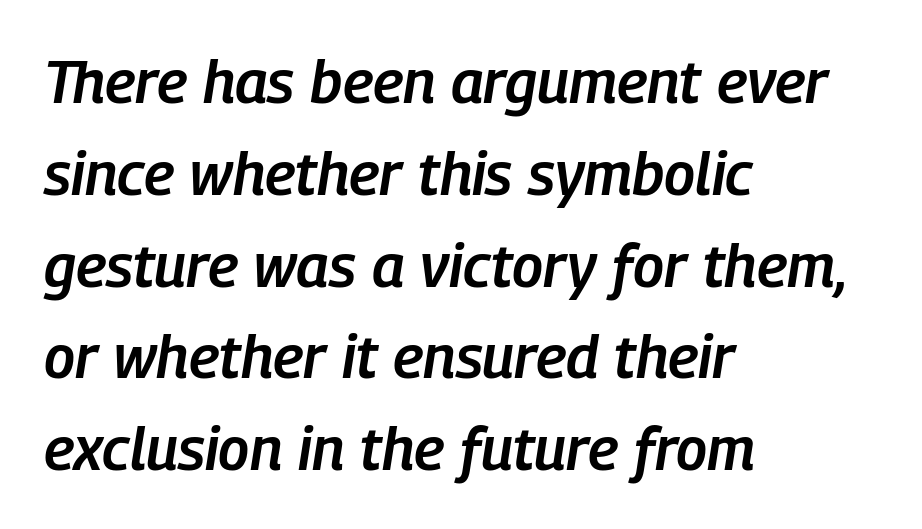
Note the varied advance widths — an 'i' is clearly narrower than an 'm'. Does the weight exceed regular? Yes, but only to semibold. Looking at the ascenders, they clearly lean. The lines are quadded left. The words here are not underlined. Regarding leading, the lines here are spaced in the standard way.
